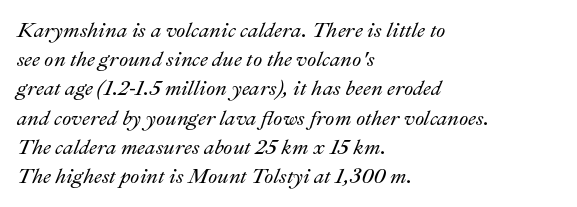
Line spacing here is normal. Just letters on the line, the space beneath them empty. Nobody touched the tracking dial on this one. The typography opts for an oblique posture over an upright one. This rendering uses left alignment, leaving the right contour irregular.
